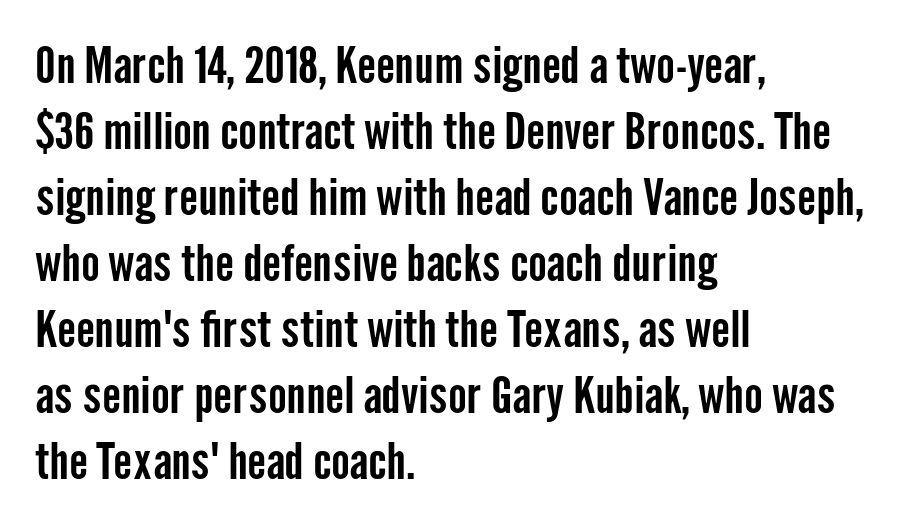
The rendering uses natural spacing where letterforms have individual widths. Vertically, the passage feels balanced, rows spaced as you'd expect. How are the letters spaced? Ordinarily, with no added tracking. Notice how the stems are strictly vertical — no italics here.
